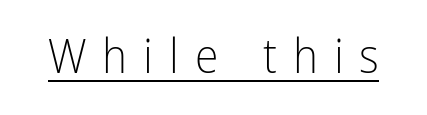
The sample's only ornament is a line tracing under the words. Grotesque or geometric, the face here clearly has no serifs. Think of a printed novel: that variable character pitch is what you see here. Italic: no, the glyphs are upright roman. There is plenty of visible air inserted between adjacent glyphs. No letter is thick-stroked: the sample isn't bold.
